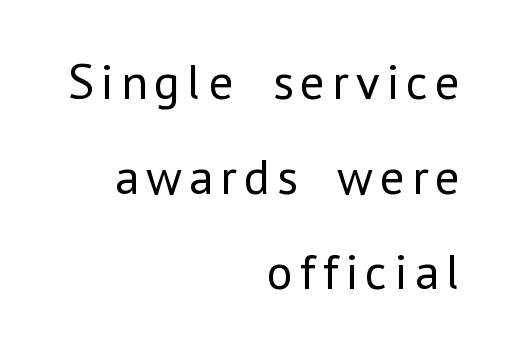
Q: Is the text bold? A: No.
Q: Is the text italic (slanted)? A: No, it is upright.
Q: Is the typeface a serif or a sans-serif typeface? A: Sans-serif.
Q: Is the text underlined? A: No.
Q: How is the paragraph aligned? A: Right-aligned.
Q: Is the spacing between lines tight, normal or loose? A: Loose.
Q: Width (condensed, normal, or wide)? A: Normal.
Q: Stroke contrast? A: Low.
Q: x-height? A: Medium.
Q: Monospaced? A: No.
